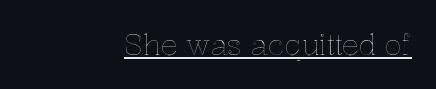
Looks like regular typesetting: each glyph gets only the width it needs. These lines keep a tight, regular rhythm from letter to letter. Nope, not italic — everything's standing straight. This sample carries an underscore along the baseline area.
